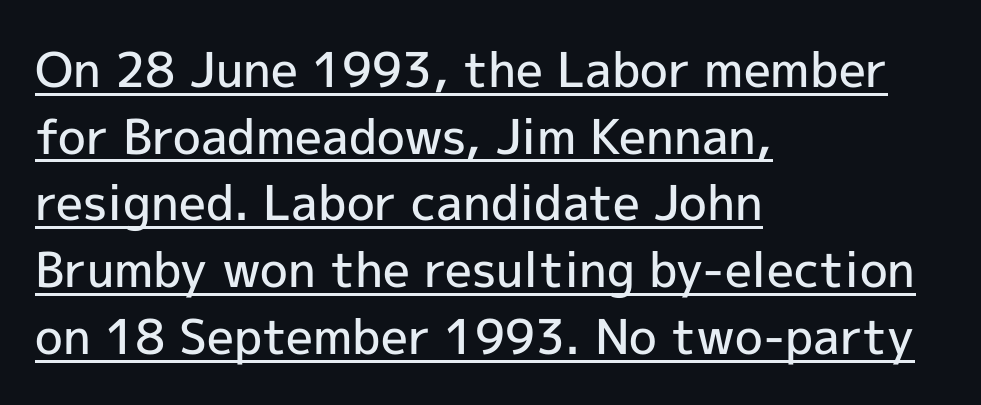
The passage shown is typed in a proportional face where columns would drift. Letter spacing: default. Looks like someone drew a line under every word here. A typesetter would label this face a sans. These lines carry some extra weight — a demibold, not a full bold.
